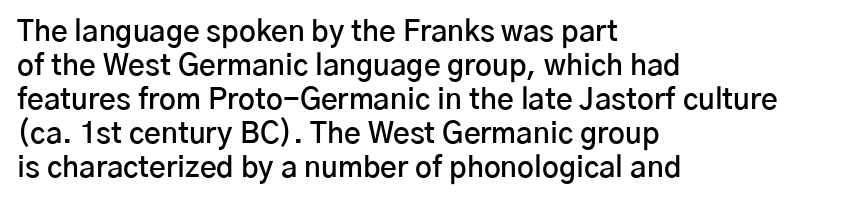
{"serif": "no", "italic": "no", "bold": "semi", "weight": "semibold", "width": "normal", "stroke_contrast": "low", "x_height": "medium", "monospaced": "no", "underline": "no", "align": "left", "line_spacing_ratio": 1.17, "letter_spacing": "normal", "letter_spacing_em": 0.0, "glyph_px": 29}
